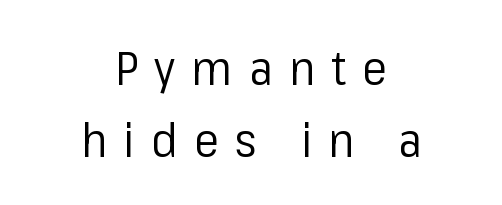
Q: Is the text bold? A: No.
Q: Is the text italic (slanted)? A: No, it is upright.
Q: Is the typeface a serif or a sans-serif typeface? A: Sans-serif.
Q: Is the text underlined? A: No.
Q: How is the paragraph aligned? A: Centered.
Q: Is the spacing between letters normal or unusually wide? A: Unusually wide.
Q: Is the spacing between lines tight, normal or loose? A: Normal.
Q: Width (condensed, normal, or wide)? A: Normal.
Q: Stroke contrast? A: Low.
Q: x-height? A: Medium.
Q: Monospaced? A: No.
